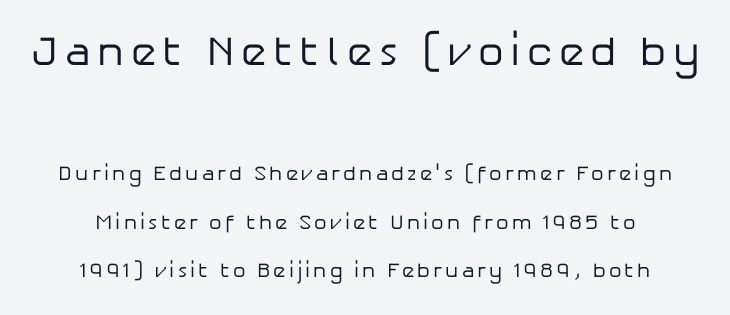
The weight tops out at a normal text grade. Block one is the big one; block two sits smaller underneath. Characters remain perfectly vertical along every line. These lines are rendered in a variable-pitch font.
